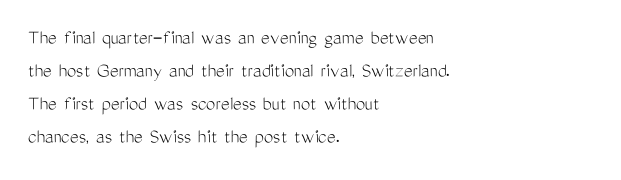
Q: Is the text bold? A: No.
Q: Is the text italic (slanted)? A: No, it is upright.
Q: Is the text underlined? A: No.
Q: How is the paragraph aligned? A: Left-aligned.
Q: Is the spacing between letters normal or unusually wide? A: Normal.
Q: Is the spacing between lines tight, normal or loose? A: Normal.
